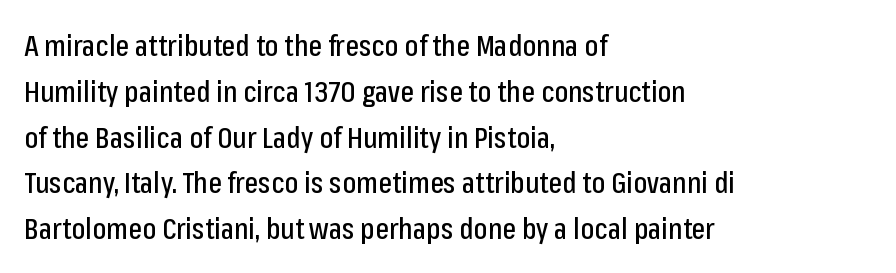
The image shows 29 px condensed sans-serif type, upright; set left-aligned, normal line spacing (1.58x), normal letter spacing, not underlined; low stroke contrast and a medium x-height.
